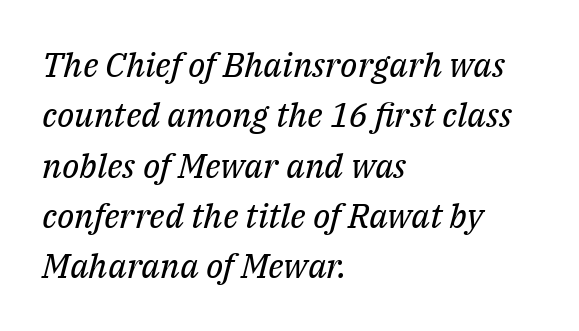
Nothing unusual about the tracking: characters are spaced as the font intends. Underlining? Definitely not there. The font is comparable to plain body text, perhaps lighter. Look at the bottom of the vertical strokes: they flare into serifs here. Each letter keeps its own natural width here, so spacing adapts to shape.
